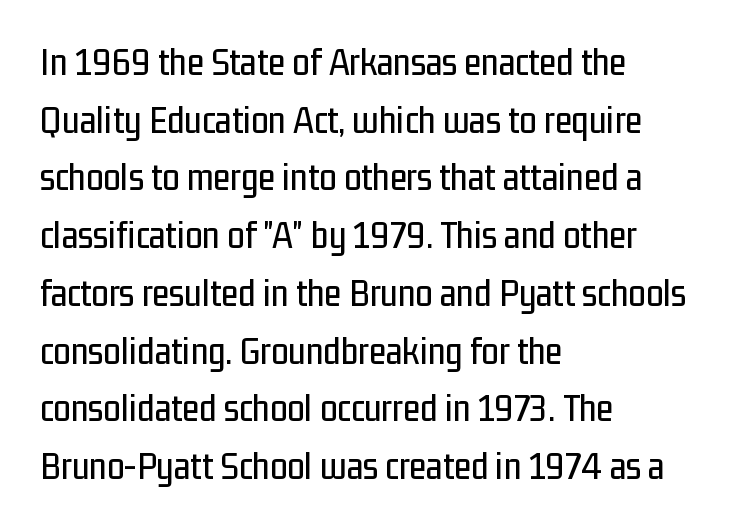
Nope, no serifs anywhere on these letters. The passage shown is typed in a proportional face where columns would drift. The ragged edge is on the right, which tells us the setting is flush left. Posture: straight, roman, zero tilt.
